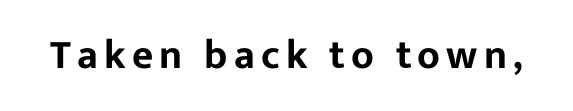
A typesetter would mark this as roman, not italic. Character widths vary here, with narrow letters taking less room than wide ones. The baseline area is clear. The typeface chosen for these lines omits serifs.
